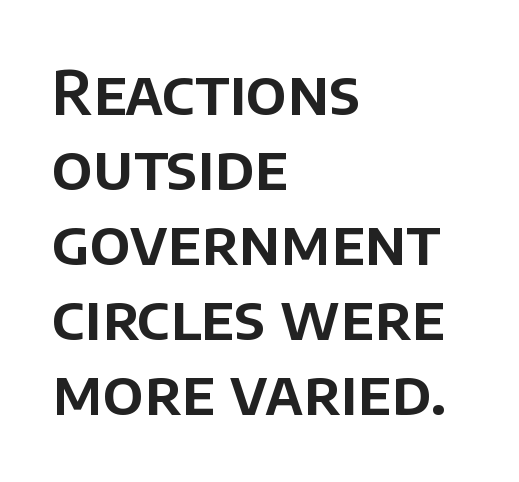
Bare-footed words on every line. A student would call this left alignment; a typographer would say flush left, rag right. The glyphs in this specimen are sans serif. A typesetter would call this proportional, since set widths differ per character. This rendering leaves character spacing at its baseline value. Posture: straight, roman, zero tilt.
